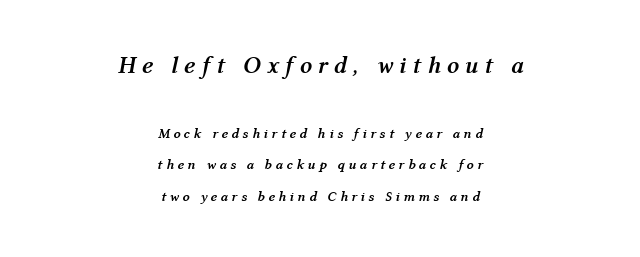
The image shows 24 px bold type, italic (leaning right); set centered, loose line spacing (2.27x), unusually wide letter spacing (+0.25 em), not underlined; the first (top) block is 1.71x larger.
